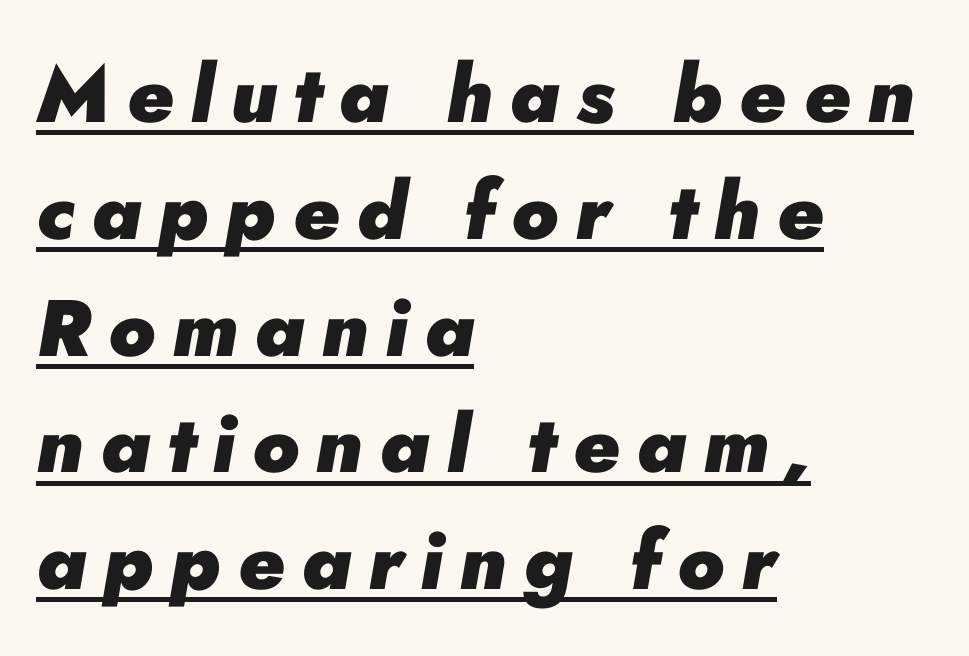
The image shows 80 px heavy type, italic (leaning right); set left-aligned, normal line spacing (1.46x), unusually wide letter spacing (+0.21 em), underlined; low stroke contrast and a small x-height.
